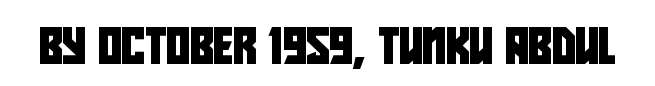
The rendering shows plain stroke endings on the letterforms — a sans-serif design. Does extra space separate the letters? No, they use regular spacing. The rendering uses natural spacing where letterforms have individual widths. Lines of text with bare space underneath.
